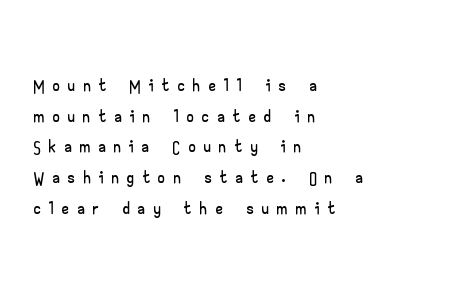
Q: Is the text italic (slanted)? A: No, it is upright.
Q: Is the text underlined? A: No.
Q: How is the paragraph aligned? A: Left-aligned.
Q: Is the spacing between letters normal or unusually wide? A: Unusually wide.
